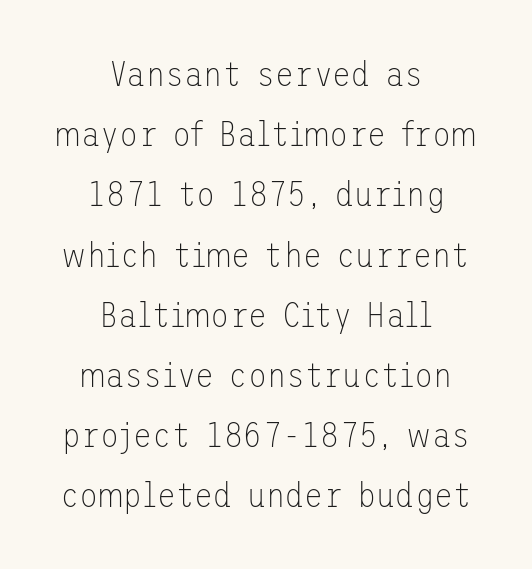
Q: Is the text bold? A: No.
Q: Is the text italic (slanted)? A: No, it is upright.
Q: Is the typeface a serif or a sans-serif typeface? A: Sans-serif.
Q: Is the text underlined? A: No.
Q: How is the paragraph aligned? A: Centered.
Q: Is the spacing between letters normal or unusually wide? A: Normal.
Q: Width (condensed, normal, or wide)? A: Normal.
Q: Stroke contrast? A: Low.
Q: x-height? A: Medium.
